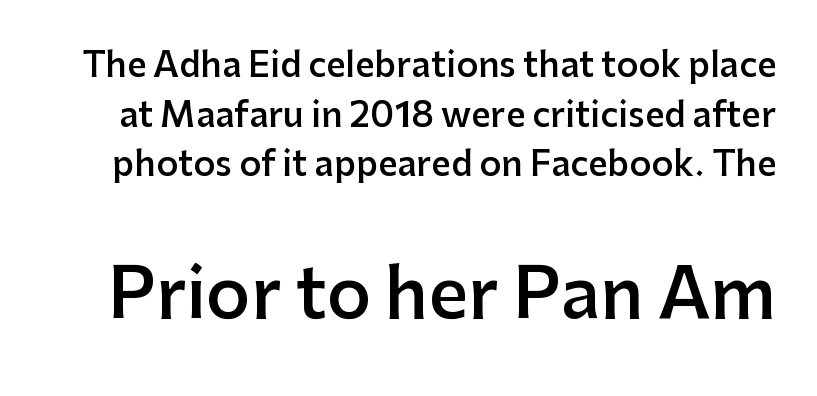
{"serif": "no", "italic": "no", "bold": "semi", "weight": "semibold", "width": "normal", "stroke_contrast": "low", "x_height": "medium", "monospaced": "no", "underline": "no", "line_spacing": "normal", "line_spacing_ratio": 1.46, "letter_spacing": "normal", "letter_spacing_em": 0.0, "larger_block": "second", "size_ratio": 2.03, "glyph_px": 69}
